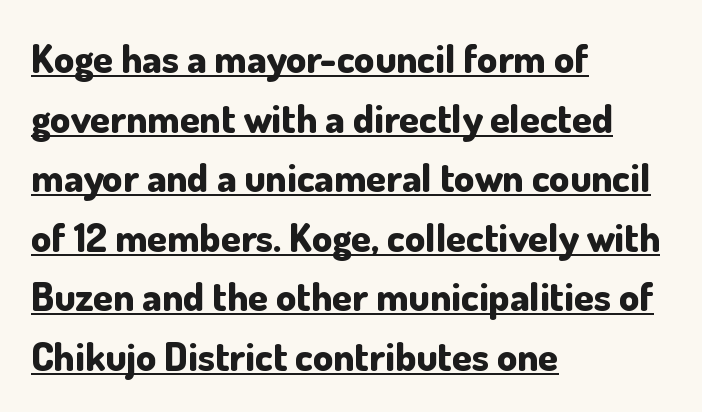
The image shows 40 px bold sans-serif type, upright; set left-aligned, normal line spacing (1.49x), normal letter spacing, underlined; low stroke contrast and a small x-height.
